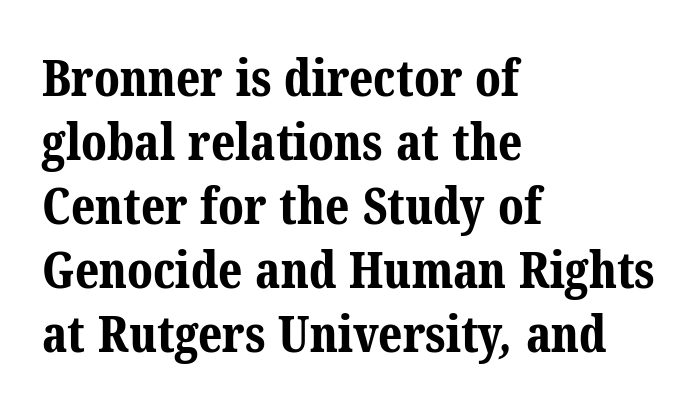
Q: Is the text bold? A: Yes.
Q: Is the typeface a serif or a sans-serif typeface? A: Serif.
Q: Is the text underlined? A: No.
Q: How is the paragraph aligned? A: Left-aligned.
Q: Is the spacing between letters normal or unusually wide? A: Normal.
Q: Is the spacing between lines tight, normal or loose? A: Normal.
Q: Width (condensed, normal, or wide)? A: Normal.
Q: Stroke contrast? A: Medium.
Q: x-height? A: Medium.
Q: Monospaced? A: No.
